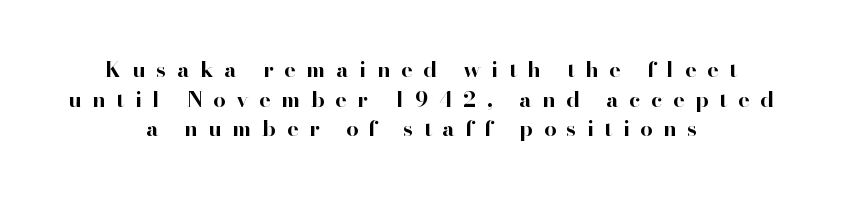
Heavy-handed strokes throughout: this text is bold. This sample keeps an unexceptional amount of space between lines. Alignment: centered. Designer's note — italics off, roman on. The tracking jumps out immediately: characters are airy and widely separated. A bare baseline throughout the passage.
